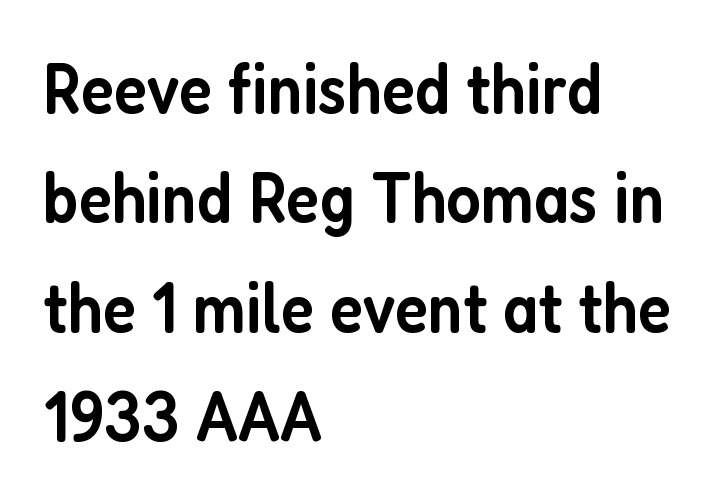
Q: Is the text bold? A: Semi-bold.
Q: Is the text italic (slanted)? A: No, it is upright.
Q: Is the typeface a serif or a sans-serif typeface? A: Sans-serif.
Q: Is the text underlined? A: No.
Q: How is the paragraph aligned? A: Left-aligned.
Q: Is the spacing between letters normal or unusually wide? A: Normal.
Q: Is the spacing between lines tight, normal or loose? A: Normal.
Q: Width (condensed, normal, or wide)? A: Condensed.
Q: Stroke contrast? A: Low.
Q: x-height? A: Medium.
Q: Monospaced? A: No.
